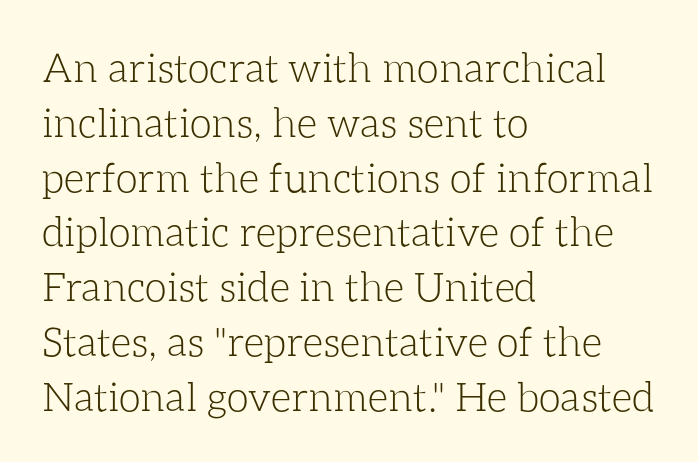
The image shows 40 px light type, upright; set left-aligned, normal line spacing (1.37x), normal letter spacing, not underlined; low stroke contrast and a medium x-height.
